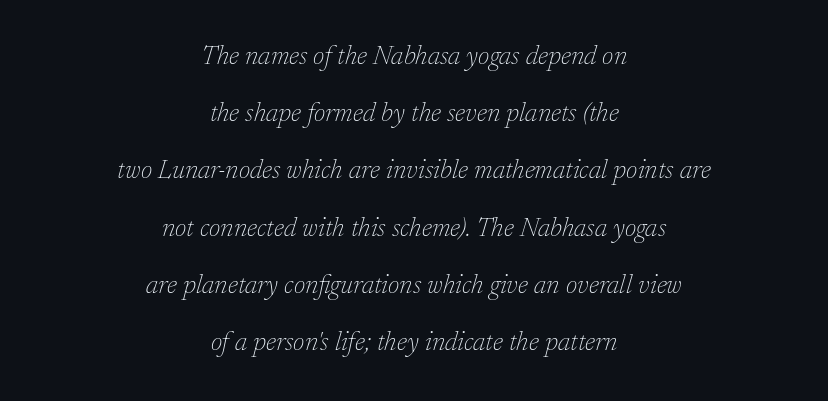
{"italic": "yes", "lean": "right", "slant_degrees": 17, "bold": "no", "underline": "no", "align": "center", "line_spacing": "loose", "line_spacing_ratio": 2.2, "letter_spacing": "normal", "letter_spacing_em": 0.0, "glyph_px": 26}
